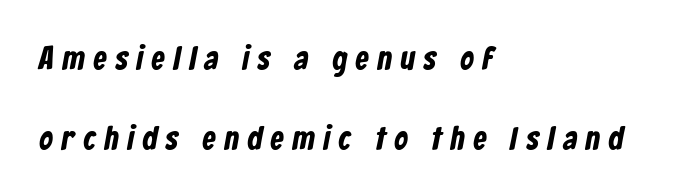
The space directly below the letters is spotless. These lines stack with their left ends in a neat column. Observe the absence of serifs on each vertical stroke in this sample. Loosely led — the rows are spread out.
